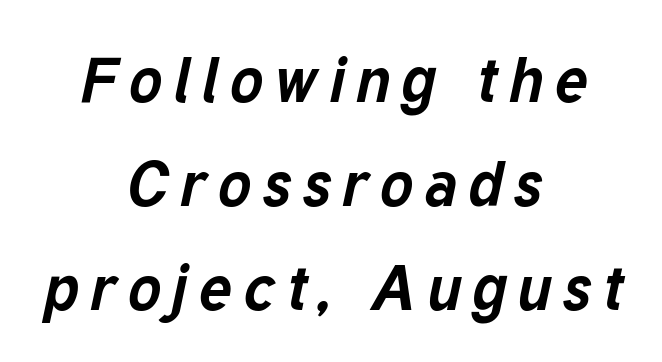
{"italic": "yes", "lean": "right", "slant_degrees": 12, "bold": "yes", "weight": "bold", "width": "normal", "stroke_contrast": "low", "x_height": "medium", "monospaced": "no", "underline": "no", "align": "center", "line_spacing": "normal", "line_spacing_ratio": 1.65, "glyph_px": 63}
